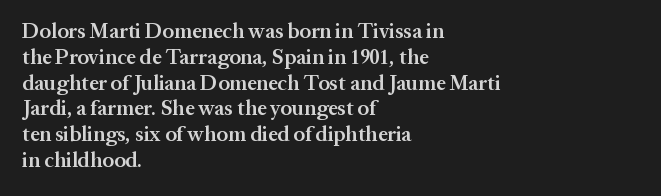
Q: Is the text bold? A: Semi-bold.
Q: Is the text italic (slanted)? A: No, it is upright.
Q: Is the text underlined? A: No.
Q: How is the paragraph aligned? A: Left-aligned.
Q: Is the spacing between letters normal or unusually wide? A: Normal.
